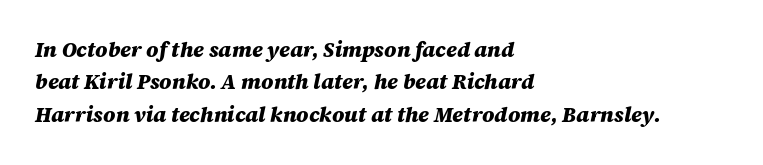
Q: Is the text bold? A: Yes.
Q: Is the text italic (slanted)? A: Yes, it leans right by about 12 degrees.
Q: Is the text underlined? A: No.
Q: How is the paragraph aligned? A: Left-aligned.
Q: Is the spacing between letters normal or unusually wide? A: Normal.
Q: Is the spacing between lines tight, normal or loose? A: Normal.
